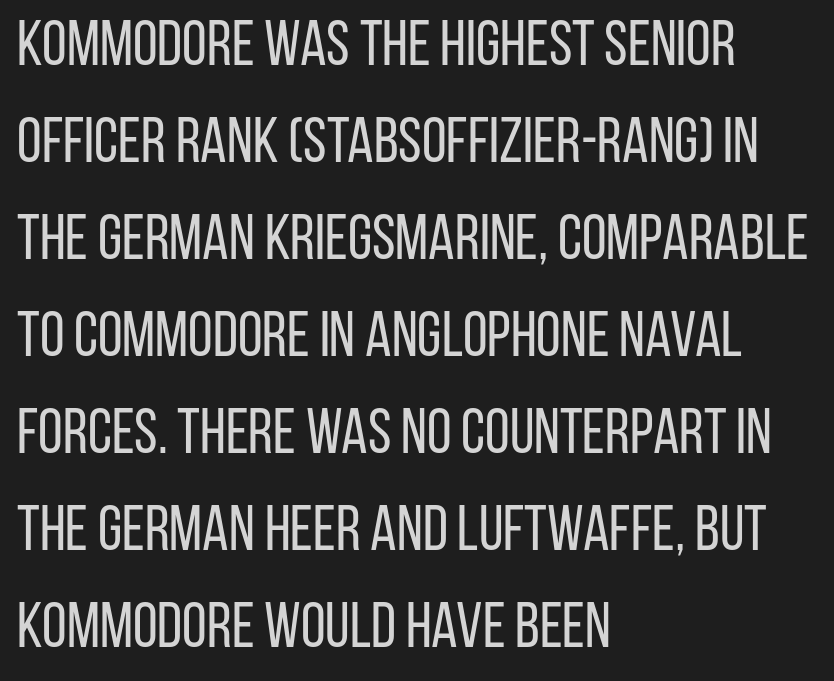
Q: Is the text bold? A: No.
Q: Is the text italic (slanted)? A: No, it is upright.
Q: Is the typeface a serif or a sans-serif typeface? A: Sans-serif.
Q: Is the text underlined? A: No.
Q: How is the paragraph aligned? A: Left-aligned.
Q: Is the spacing between letters normal or unusually wide? A: Normal.
Q: Is the spacing between lines tight, normal or loose? A: Normal.
Q: Width (condensed, normal, or wide)? A: Condensed.
Q: Stroke contrast? A: Low.
Q: x-height? A: Large.
Q: Monospaced? A: No.
